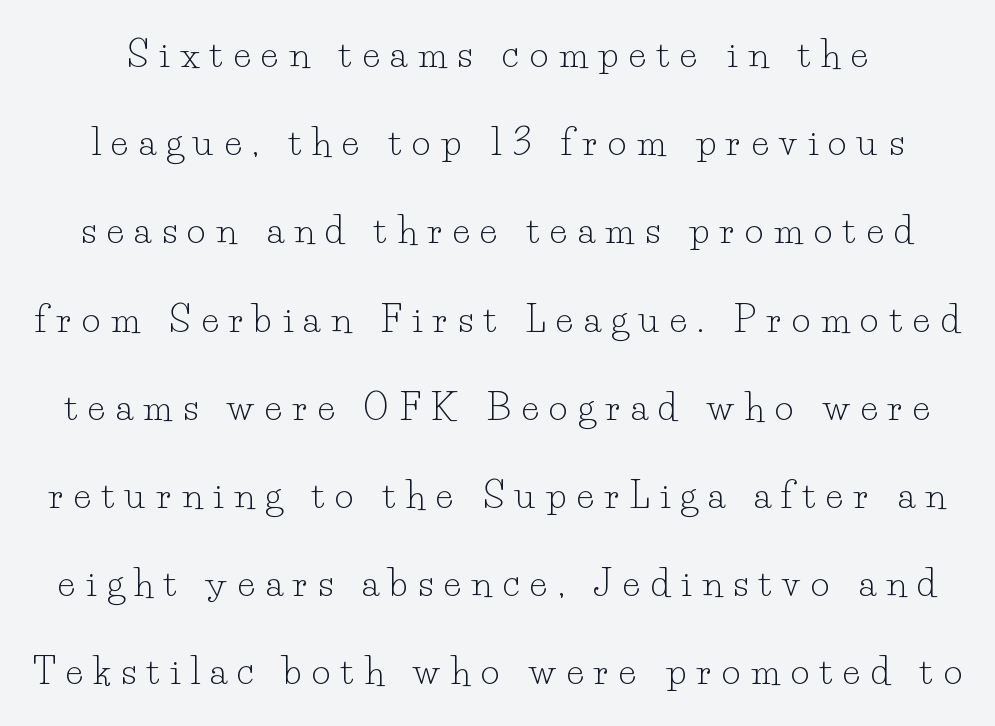
The image shows 36 px light serif type, upright; set loose line spacing (2.45x), unusually wide letter spacing (+0.3 em), not underlined; low stroke contrast and a small x-height.
